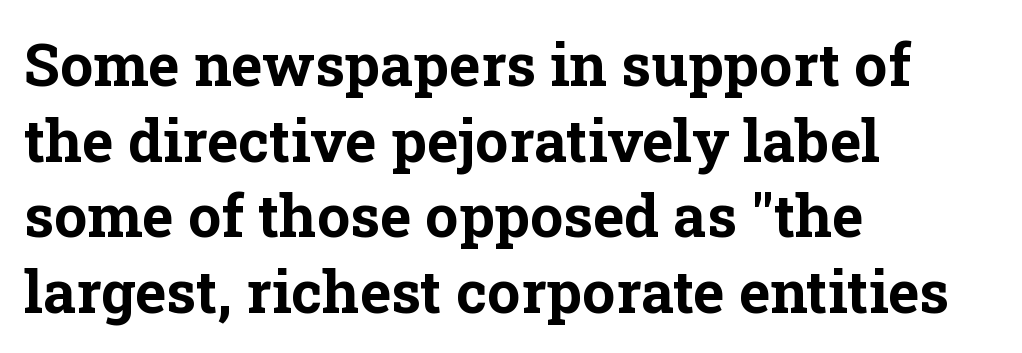
The face used here has the dense, thick strokes of a bold. Rendered with straight, roman letterforms. In CSS terms this would be text-align: left. The letterforms sit shoulder to shoulder at normal distance. Letters rest on an invisible, unmarked baseline.
